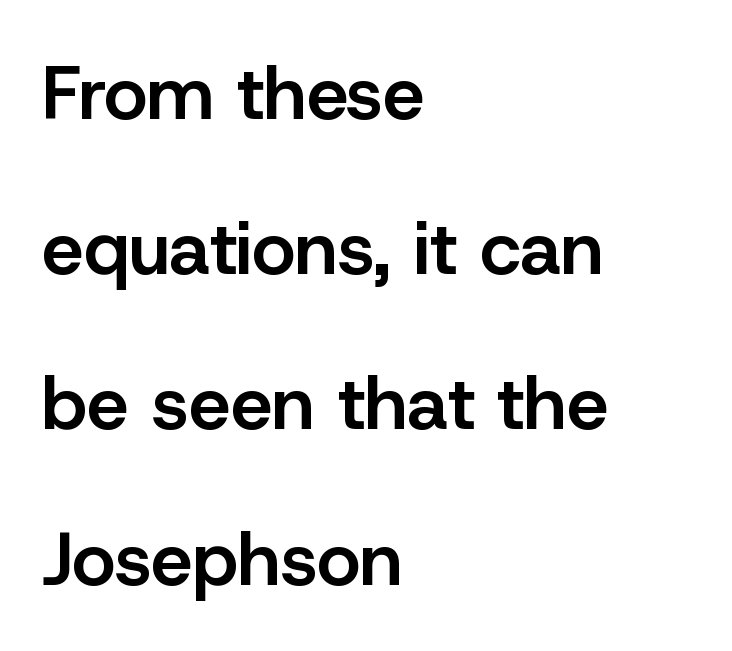
Q: Is the text bold? A: Semi-bold.
Q: Is the text italic (slanted)? A: No, it is upright.
Q: Is the typeface a serif or a sans-serif typeface? A: Sans-serif.
Q: Is the text underlined? A: No.
Q: How is the paragraph aligned? A: Left-aligned.
Q: Is the spacing between letters normal or unusually wide? A: Normal.
Q: Is the spacing between lines tight, normal or loose? A: Loose.
Q: Width (condensed, normal, or wide)? A: Normal.
Q: Stroke contrast? A: Low.
Q: x-height? A: Medium.
Q: Monospaced? A: No.
